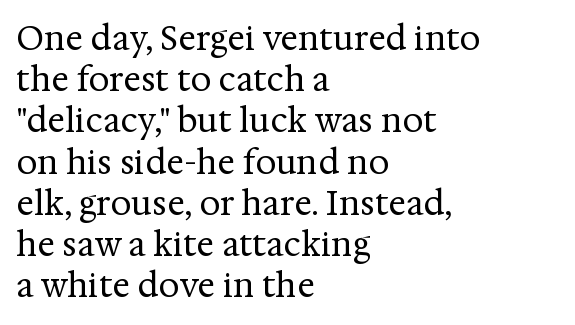
Q: Is the text bold? A: No.
Q: Is the text italic (slanted)? A: No, it is upright.
Q: Is the typeface a serif or a sans-serif typeface? A: Serif.
Q: Is the text underlined? A: No.
Q: How is the paragraph aligned? A: Left-aligned.
Q: Is the spacing between letters normal or unusually wide? A: Normal.
Q: Is the spacing between lines tight, normal or loose? A: Normal.
Q: Width (condensed, normal, or wide)? A: Normal.
Q: Stroke contrast? A: Medium.
Q: x-height? A: Medium.
Q: Monospaced? A: No.
